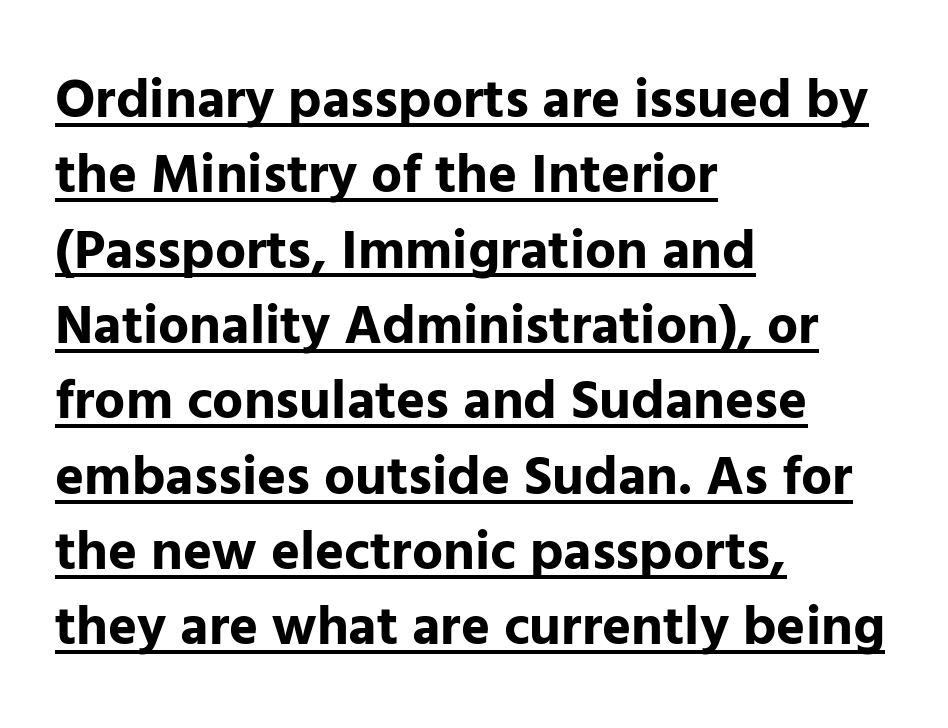
The image shows 55 px bold sans-serif type, upright; set left-aligned, normal line spacing (1.37x), normal letter spacing, underlined; low stroke contrast and a medium x-height.
